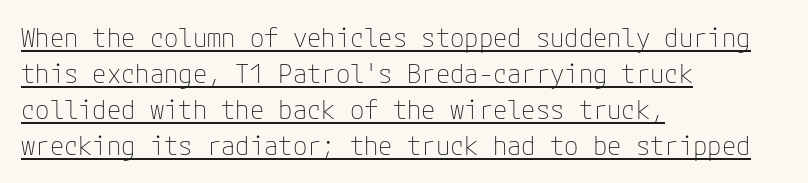
Caption: standard tracking, unaltered. Horizontal alignment here is leftward, the default for most running prose. Do the letters lean? They stand straight. The space between consecutive lines is moderate. The words here are underlined. The face looks like a standard text weight, possibly lighter.
